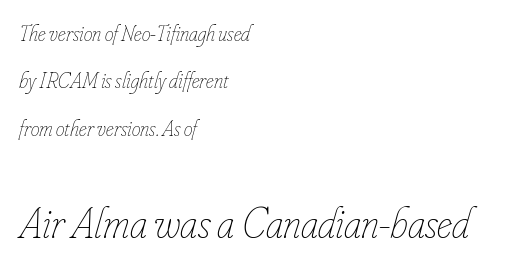
The image shows 43 px thin, condensed type, italic (leaning right); set left-aligned, loose line spacing (2.15x), normal letter spacing, not underlined; the second (bottom) block is 1.95x larger; low stroke contrast and a small x-height.
